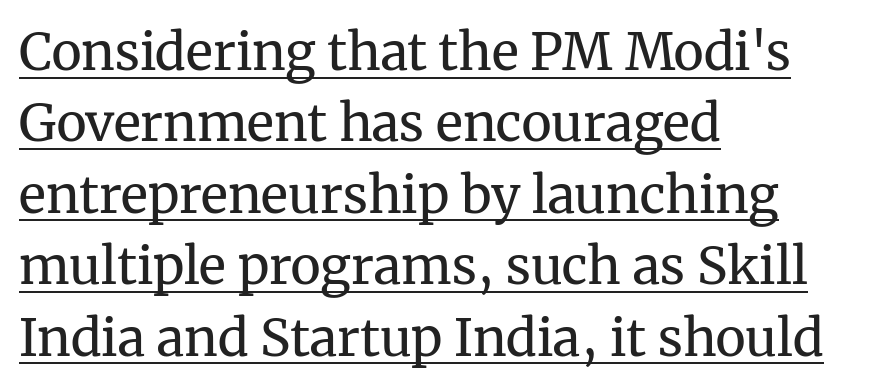
These lines are set flush left with a ragged right edge. Regular leading. The letters advance in unequal steps, a hallmark of proportional type. These characters rest on top of a visible drawn line. Italic: no, the glyphs are upright roman.
